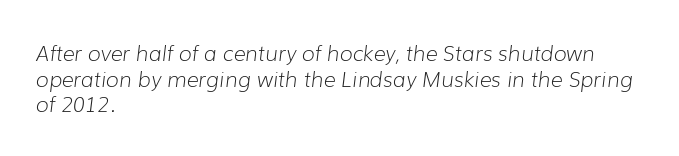
The image shows 21 px text type, italic (leaning right); set left-aligned, line spacing 1.22x, normal letter spacing, not underlined.
